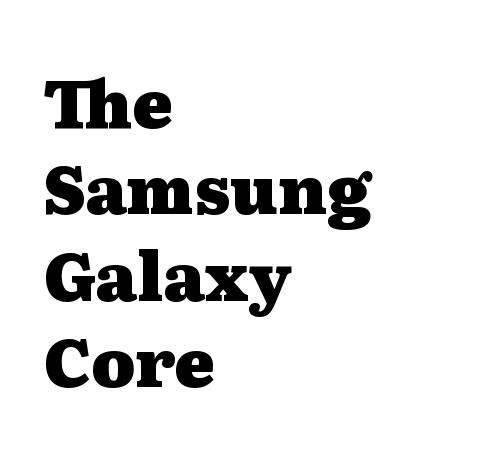
The image shows 67 px heavy, wide serif type, upright; set left-aligned, normal line spacing (1.29x), normal letter spacing, not underlined; medium stroke contrast and a medium x-height.
